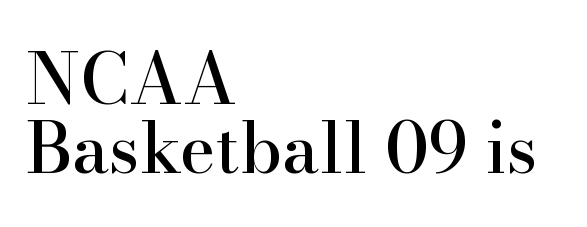
{"serif": "yes", "italic": "no", "width": "normal", "stroke_contrast": "high", "x_height": "small", "monospaced": "no", "underline": "no", "align": "left", "line_spacing": "tight", "line_spacing_ratio": 1.0, "letter_spacing": "normal", "letter_spacing_em": 0.0, "glyph_px": 69}
